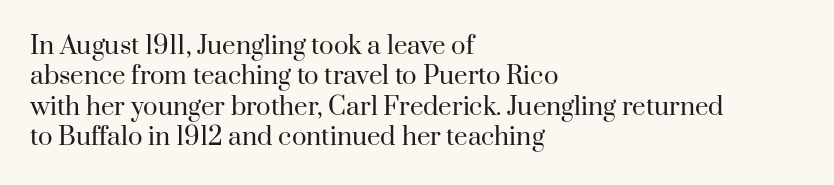
The image shows 24 px text type, upright; set left-aligned, normal line spacing (1.27x), normal letter spacing, not underlined.
